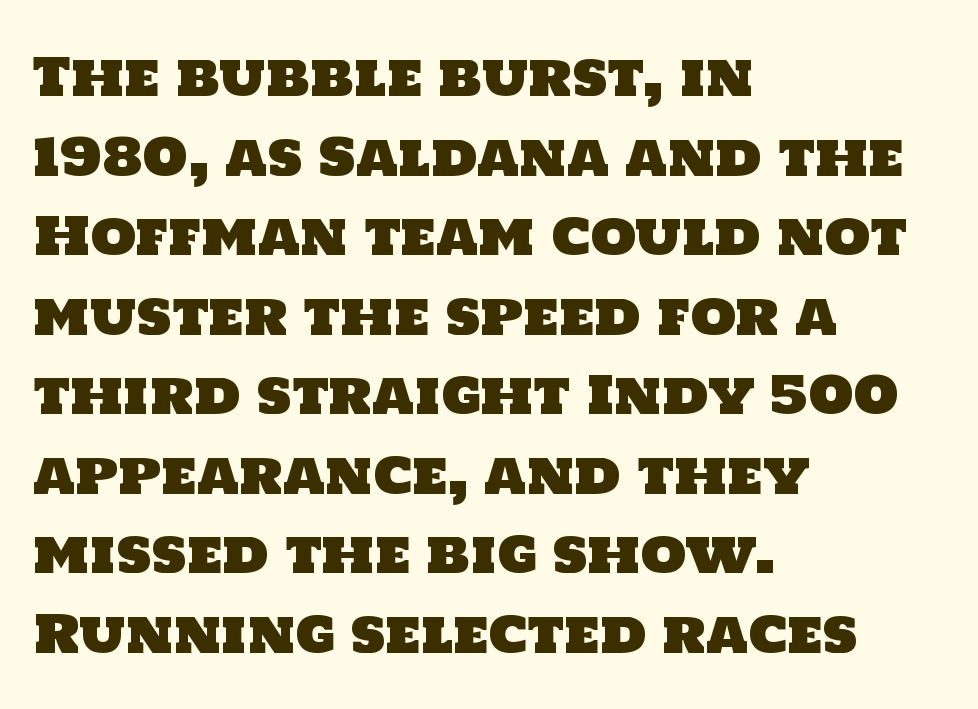
The image shows 52 px sans-serif type; set left-aligned, normal line spacing (1.53x), normal letter spacing, not underlined; low stroke contrast and a large x-height.
